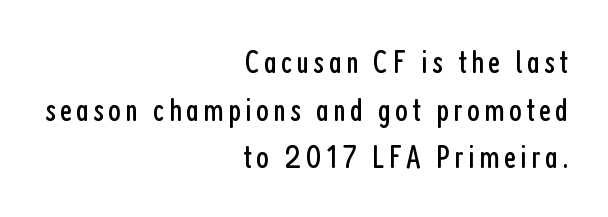
The image shows 33 px regular-weight, condensed sans-serif type, upright; set right-aligned, normal line spacing (1.44x), not underlined; low stroke contrast and a medium x-height.
